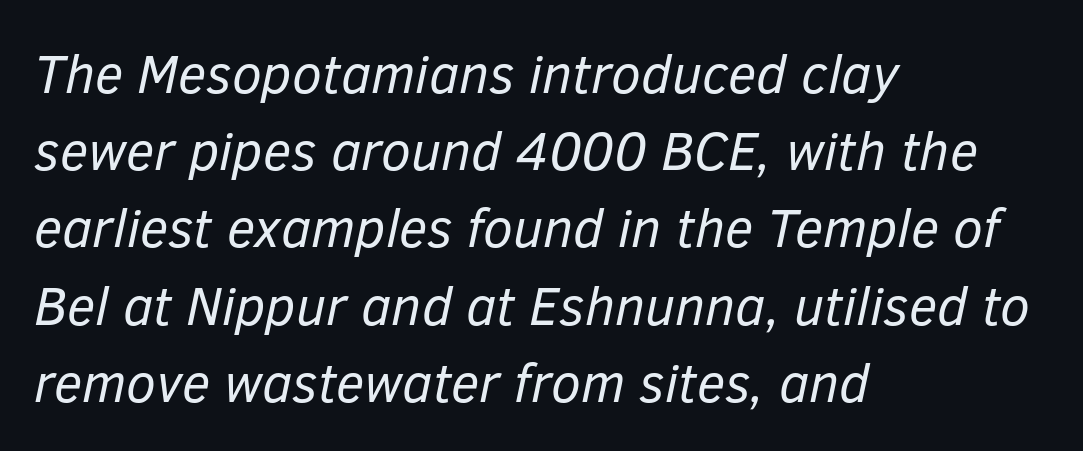
Whoever set this chose a conventional vertical rhythm. The face looks like a standard text weight, possibly lighter. The typesetter chose a ragged-right arrangement here. The text carries the slant typical of an italic or oblique font. Each word holds together tightly as a unit, with standard inter-letter gaps. The space beneath each line is pristine and unruled.
